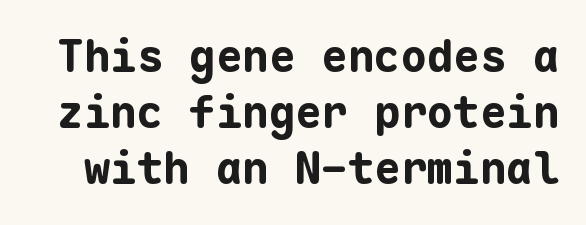
Honestly, there is no underline to notice here at all. Every stem runs plumb, perpendicular to the baseline. Weight: bold. Leading matches the norm, producing a regular column. The rendering uses typewriter-style spacing with identical character cells. A sans-serif font was chosen for this passage.
